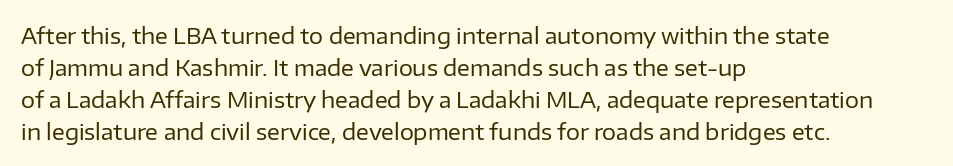
{"italic": "no", "bold": "no", "underline": "no", "align": "left", "line_spacing": "normal", "line_spacing_ratio": 1.45, "letter_spacing": "normal", "letter_spacing_em": 0.0, "glyph_px": 22}
